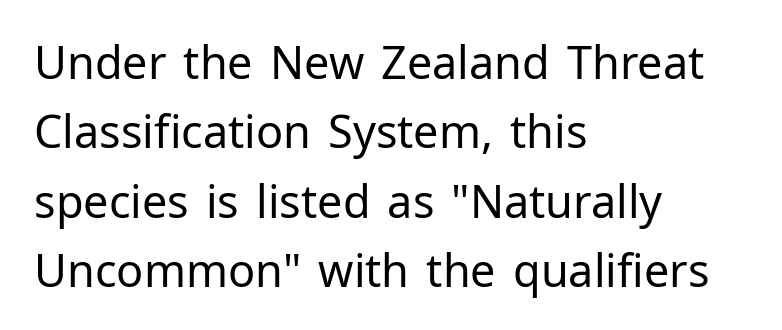
Tracking value appears to be zero — textbook default spacing. Each new line begins a customary step beneath the previous one. The letters look calm and open, with moderate or lighter stems. The gap between lines stays unmarked.
